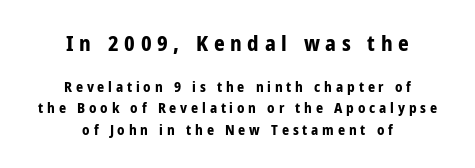
Rendered with straight, roman letterforms. Heavy, bold letterforms. This block has exactly the height ordinary leading produces. Which margin do the lines hug? Neither — every line sits in the middle. The letters in the upper block stand taller than those in the block below. Between one letter and the next there's a generous, obvious gap.
